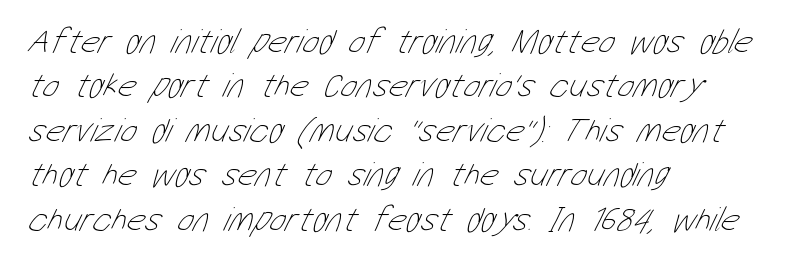
{"bold": "no", "weight": "thin", "width": "condensed", "stroke_contrast": "low", "x_height": "medium", "monospaced": "no", "underline": "no", "align": "left", "line_spacing": "normal", "line_spacing_ratio": 1.27, "letter_spacing": "normal", "letter_spacing_em": 0.0, "glyph_px": 35}
